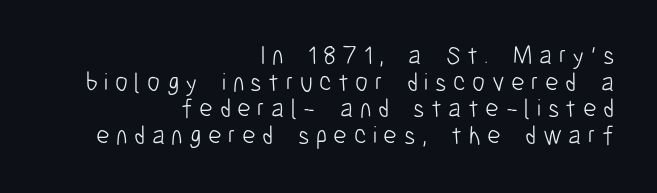
{"italic": "no", "bold": "no", "underline": "no", "align": "right", "line_spacing": "tight", "line_spacing_ratio": 1.02, "letter_spacing": "wide", "letter_spacing_em": 0.25, "glyph_px": 26}
